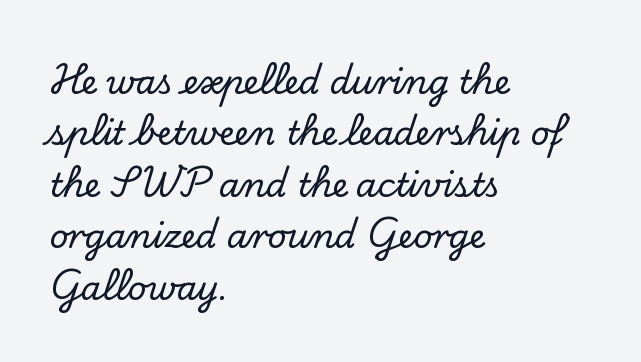
Q: Is the text italic (slanted)? A: Yes.
Q: Is the typeface a serif or a sans-serif typeface? A: Serif.
Q: Is the text underlined? A: No.
Q: How is the paragraph aligned? A: Left-aligned.
Q: Is the spacing between letters normal or unusually wide? A: Normal.
Q: Is the spacing between lines tight, normal or loose? A: Normal.
Q: Width (condensed, normal, or wide)? A: Normal.
Q: Stroke contrast? A: Low.
Q: x-height? A: Small.
Q: Monospaced? A: No.
